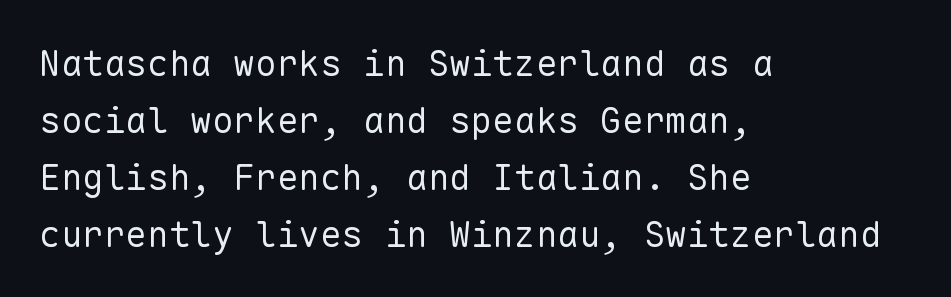
{"serif": "no", "italic": "no", "bold": "no", "weight": "regular", "width": "normal", "stroke_contrast": "low", "x_height": "medium", "monospaced": "yes", "underline": "no", "align": "left", "line_spacing": "normal", "line_spacing_ratio": 1.58, "letter_spacing": "normal", "letter_spacing_em": 0.0, "glyph_px": 36}
